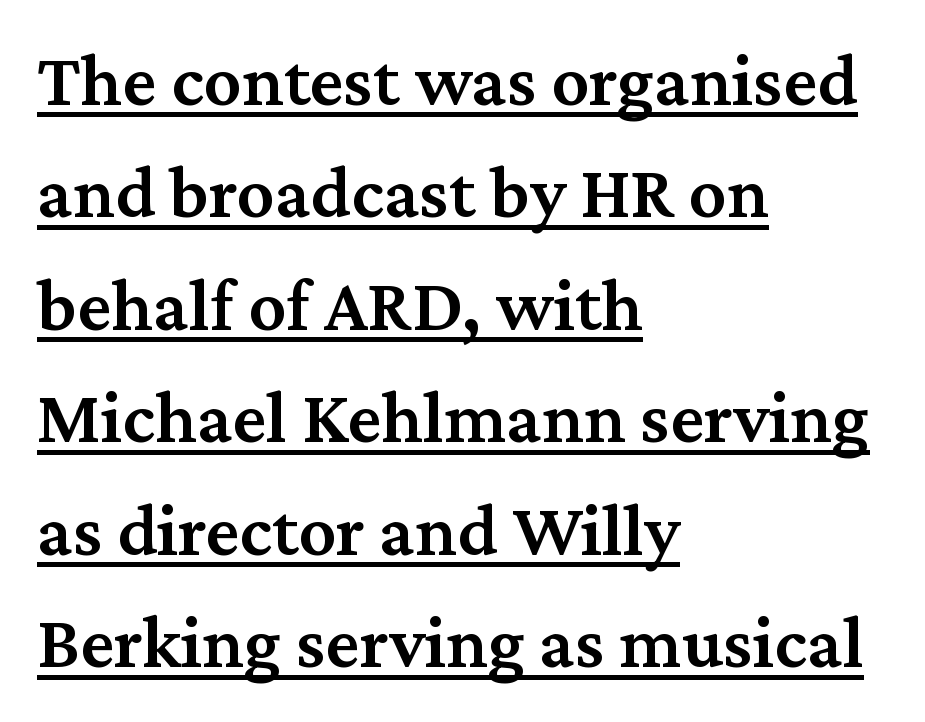
The image shows 75 px semibold serif type, upright; set left-aligned, normal line spacing (1.5x), normal letter spacing, underlined; medium stroke contrast and a medium x-height.
